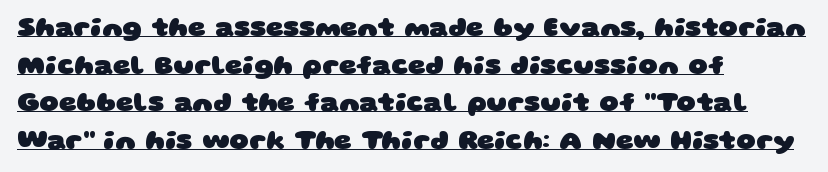
{"bold": "yes", "underline": "yes", "align": "left", "line_spacing": "normal", "line_spacing_ratio": 1.39, "letter_spacing": "normal", "letter_spacing_em": 0.0, "glyph_px": 27}
